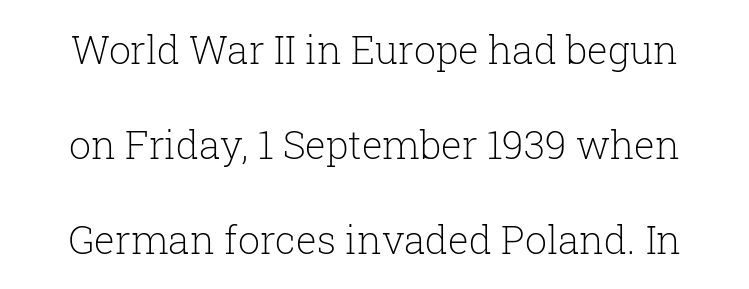
Q: Is the text bold? A: No.
Q: Is the text italic (slanted)? A: No, it is upright.
Q: Is the typeface a serif or a sans-serif typeface? A: Serif.
Q: Is the text underlined? A: No.
Q: Is the spacing between letters normal or unusually wide? A: Normal.
Q: Is the spacing between lines tight, normal or loose? A: Loose.
Q: Width (condensed, normal, or wide)? A: Normal.
Q: Stroke contrast? A: Low.
Q: x-height? A: Medium.
Q: Monospaced? A: No.
